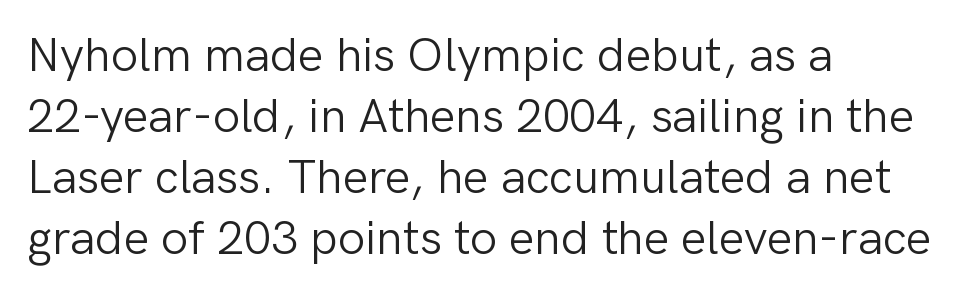
{"serif": "no", "italic": "no", "bold": "no", "weight": "light", "width": "normal", "stroke_contrast": "low", "x_height": "medium", "monospaced": "no", "underline": "no", "align": "left", "line_spacing": "normal", "line_spacing_ratio": 1.27, "letter_spacing": "normal", "letter_spacing_em": 0.0, "glyph_px": 48}
